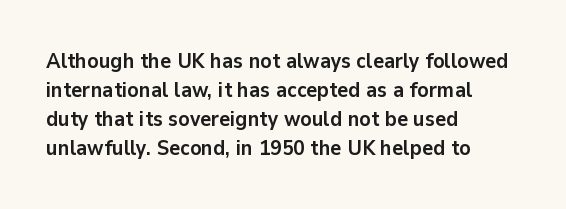
Q: Is the text bold? A: Yes.
Q: Is the text italic (slanted)? A: No, it is upright.
Q: Is the text underlined? A: No.
Q: How is the paragraph aligned? A: Left-aligned.
Q: Is the spacing between letters normal or unusually wide? A: Normal.
Q: Is the spacing between lines tight, normal or loose? A: Normal.
